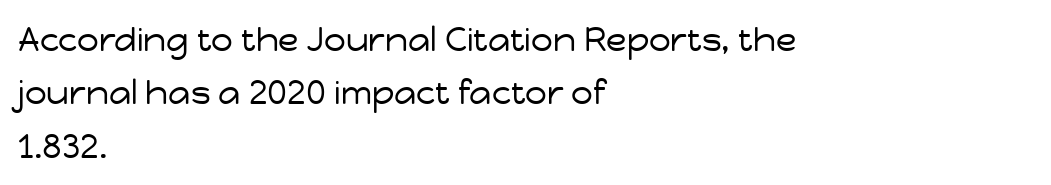
The image shows 34 px regular-weight sans-serif type, upright; set left-aligned, normal line spacing (1.57x), normal letter spacing, not underlined; low stroke contrast and a medium x-height.
